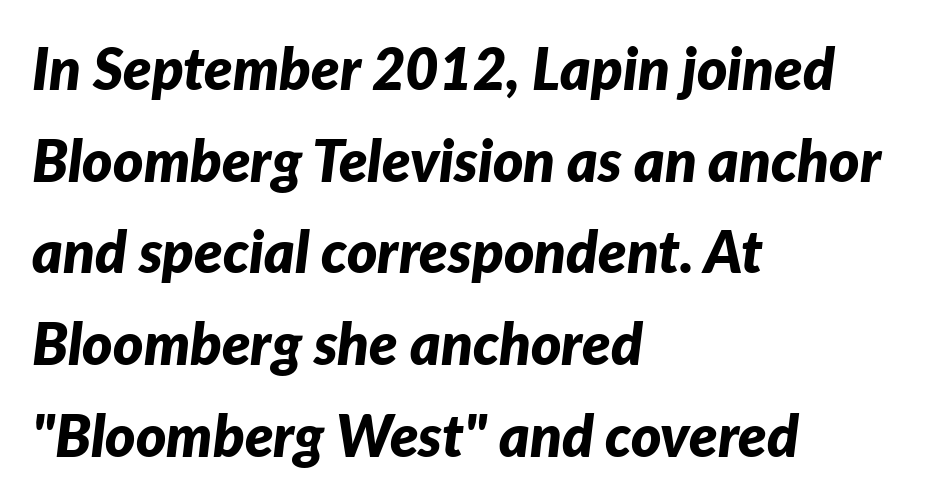
The image shows 58 px bold type, italic (leaning right); set left-aligned, normal line spacing (1.58x), normal letter spacing, not underlined; low stroke contrast and a medium x-height.
